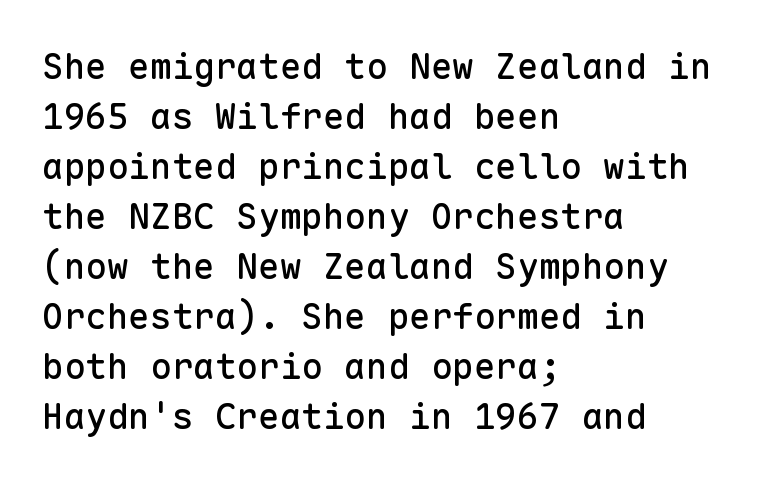
The image shows 36 px sans-serif type, upright, monospaced; set left-aligned, normal line spacing (1.39x), normal letter spacing, not underlined; low stroke contrast and a medium x-height.
